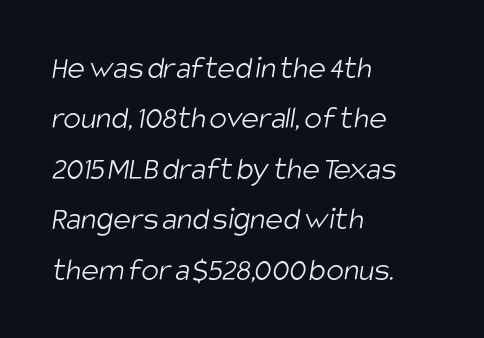
The image shows 33 px light, condensed sans-serif type; set left-aligned, normal line spacing (1.53x), normal letter spacing, not underlined; low stroke contrast and a large x-height.
